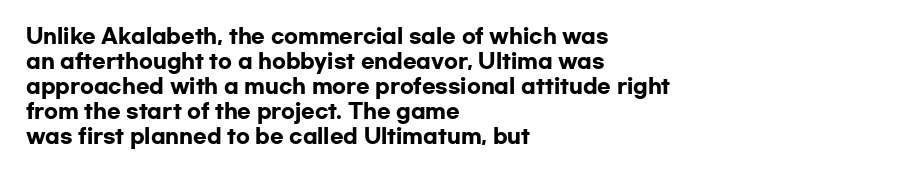
The image shows 20 px bold type, upright; set left-aligned, normal line spacing (1.25x), normal letter spacing, not underlined.
